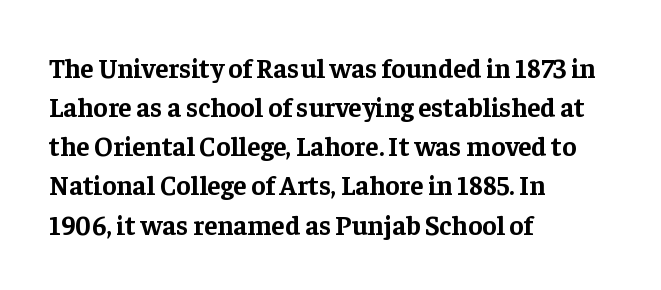
The typography opts for an upright posture over an oblique one. The face used here has the dense, thick strokes of a bold. Words float on clear page, feet unadorned. The typesetter chose a ragged-right arrangement here.
